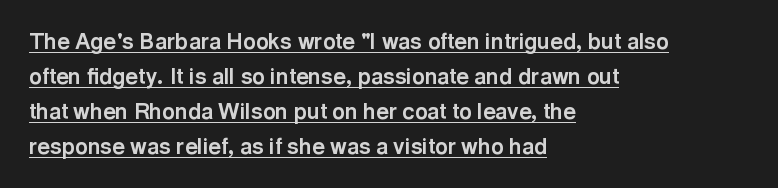
The space between consecutive lines is moderate. There is no visible air inserted between adjacent glyphs. A continuous stroke trails under the words, as in a hyperlink. In CSS terms this would be text-align: left.
